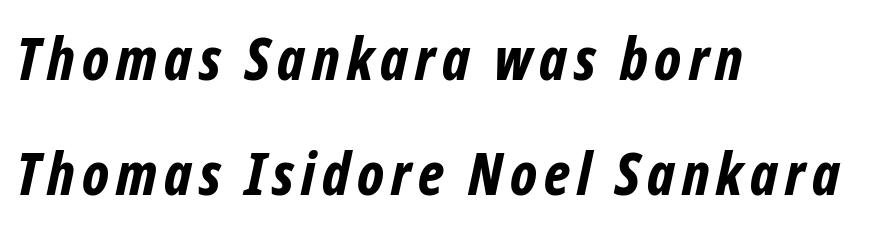
The paragraph has a hard left edge and a soft right edge. Is this a fixed-width face? No — the glyphs have proportional, varying widths. Slanted lettering throughout. Summary of vertical rhythm: relaxed, with wide interline spacing.
